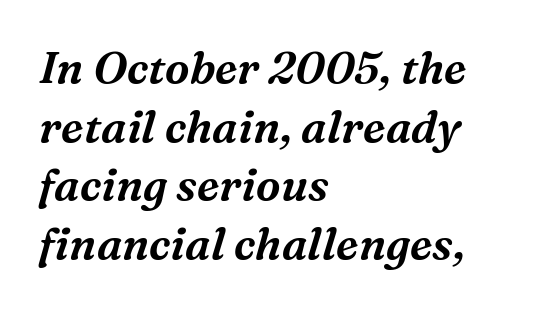
Vertical spacing — default. The rendering shows small feet on the letterforms — a serif design. Every row of glyphs begins at an identical x-position on the left. Character widths vary here, with narrow letters taking less room than wide ones. The zone under the glyphs is completely vacant.
